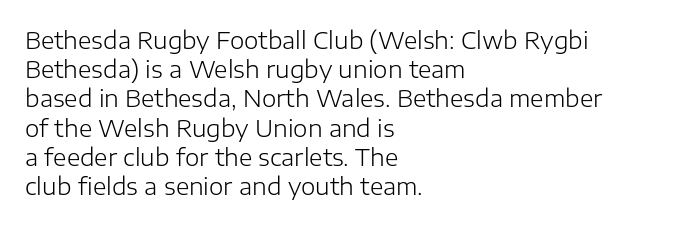
The image shows 23 px text type, upright; set left-aligned, normal line spacing (1.27x), normal letter spacing, not underlined.
